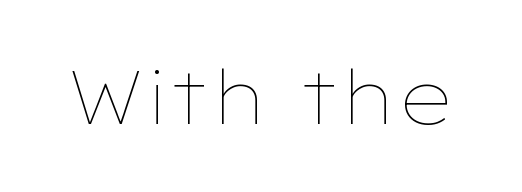
The passage shown has conventional tracking throughout. Quick note: not italic, upright. No chunkiness to these letters — they're not bold. Spacing verdict: proportional, widths tailored to each character.
